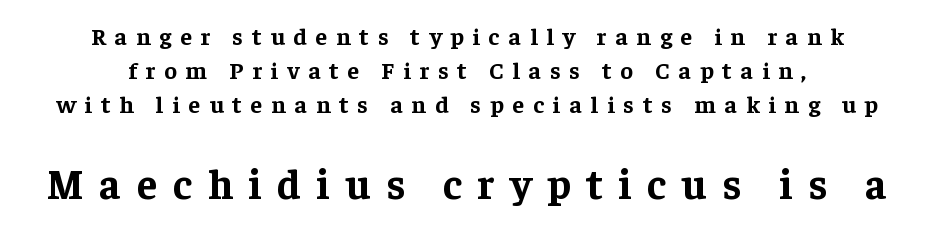
Size contrast runs from small at the top to large at the bottom. The zone under the glyphs is completely vacant. Posture: straight, roman, zero tilt. Is this a fixed-width face? No — the glyphs have proportional, varying widths. Quick note: interline space is typical.
